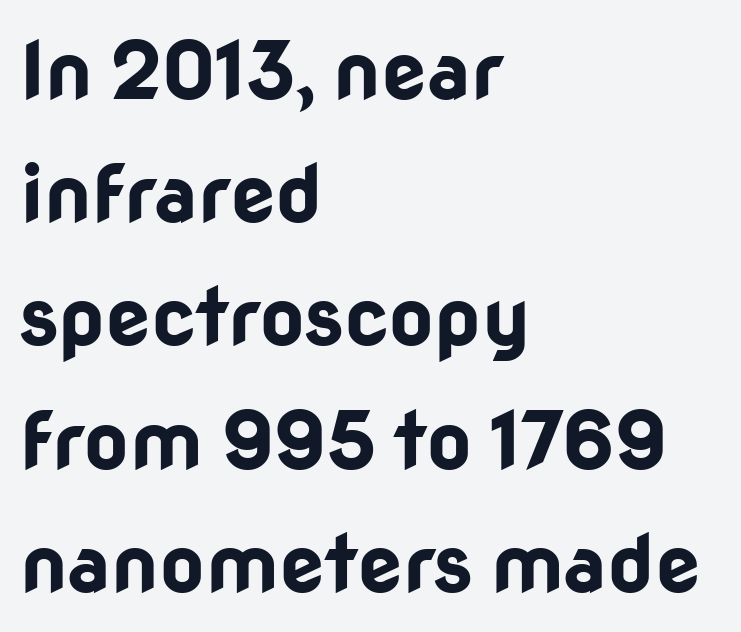
Q: Is the text bold? A: Yes.
Q: Is the text italic (slanted)? A: No, it is upright.
Q: Is the typeface a serif or a sans-serif typeface? A: Sans-serif.
Q: Is the text underlined? A: No.
Q: How is the paragraph aligned? A: Left-aligned.
Q: Is the spacing between letters normal or unusually wide? A: Normal.
Q: Is the spacing between lines tight, normal or loose? A: Normal.
Q: Width (condensed, normal, or wide)? A: Normal.
Q: Stroke contrast? A: Low.
Q: x-height? A: Medium.
Q: Monospaced? A: No.
